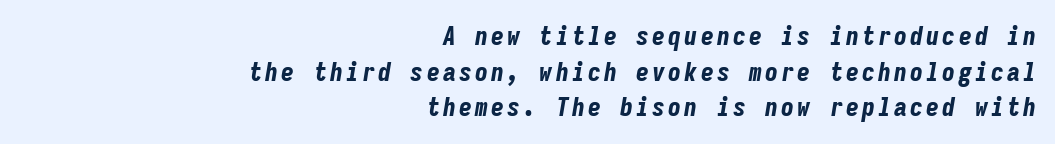
{"italic": "yes", "lean": "right", "slant_degrees": 9, "bold": "yes", "underline": "no", "align": "right", "line_spacing": "normal", "line_spacing_ratio": 1.37, "glyph_px": 26}
